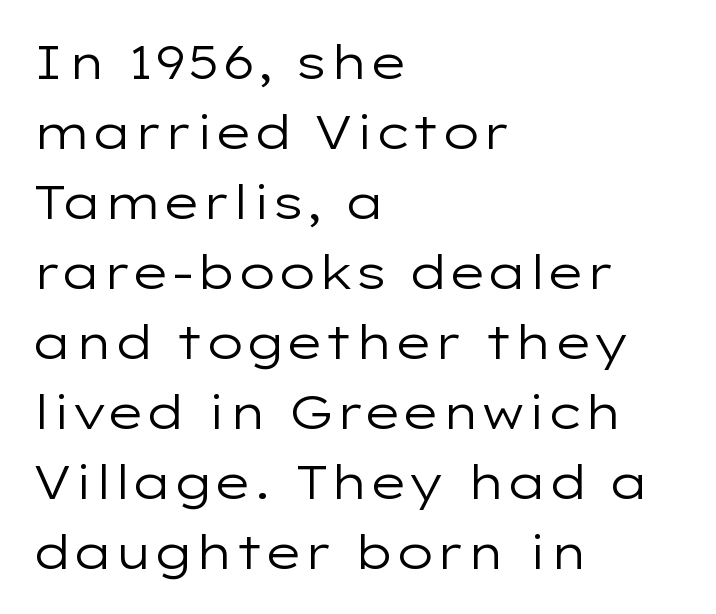
Q: Is the text bold? A: No.
Q: Is the text italic (slanted)? A: No, it is upright.
Q: Is the typeface a serif or a sans-serif typeface? A: Sans-serif.
Q: Is the text underlined? A: No.
Q: How is the paragraph aligned? A: Left-aligned.
Q: Is the spacing between letters normal or unusually wide? A: Normal.
Q: Is the spacing between lines tight, normal or loose? A: Normal.
Q: Width (condensed, normal, or wide)? A: Wide.
Q: Stroke contrast? A: Low.
Q: x-height? A: Medium.
Q: Monospaced? A: No.
